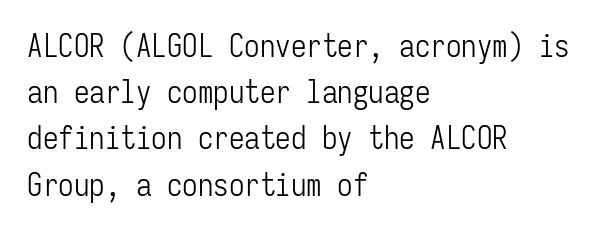
Q: Is the text bold? A: No.
Q: Is the text italic (slanted)? A: No, it is upright.
Q: Is the typeface a serif or a sans-serif typeface? A: Sans-serif.
Q: Is the text underlined? A: No.
Q: How is the paragraph aligned? A: Left-aligned.
Q: Is the spacing between letters normal or unusually wide? A: Normal.
Q: Is the spacing between lines tight, normal or loose? A: Normal.
Q: Width (condensed, normal, or wide)? A: Condensed.
Q: Stroke contrast? A: Low.
Q: x-height? A: Medium.
Q: Monospaced? A: Yes.
